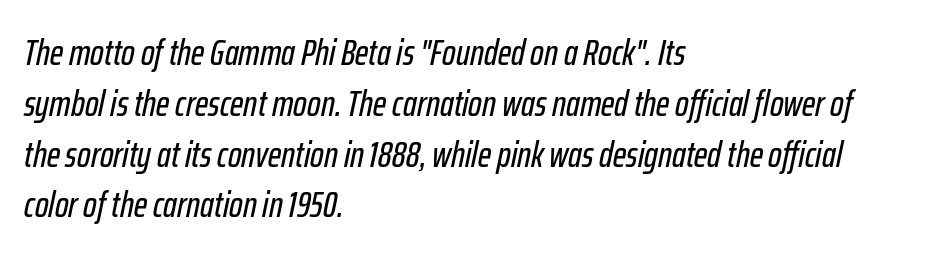
Q: Is the text italic (slanted)? A: Yes, it leans right by about 12 degrees.
Q: Is the text underlined? A: No.
Q: How is the paragraph aligned? A: Left-aligned.
Q: Is the spacing between letters normal or unusually wide? A: Normal.
Q: Is the spacing between lines tight, normal or loose? A: Normal.
Q: Width (condensed, normal, or wide)? A: Condensed.
Q: Stroke contrast? A: Low.
Q: x-height? A: Medium.
Q: Monospaced? A: No.
